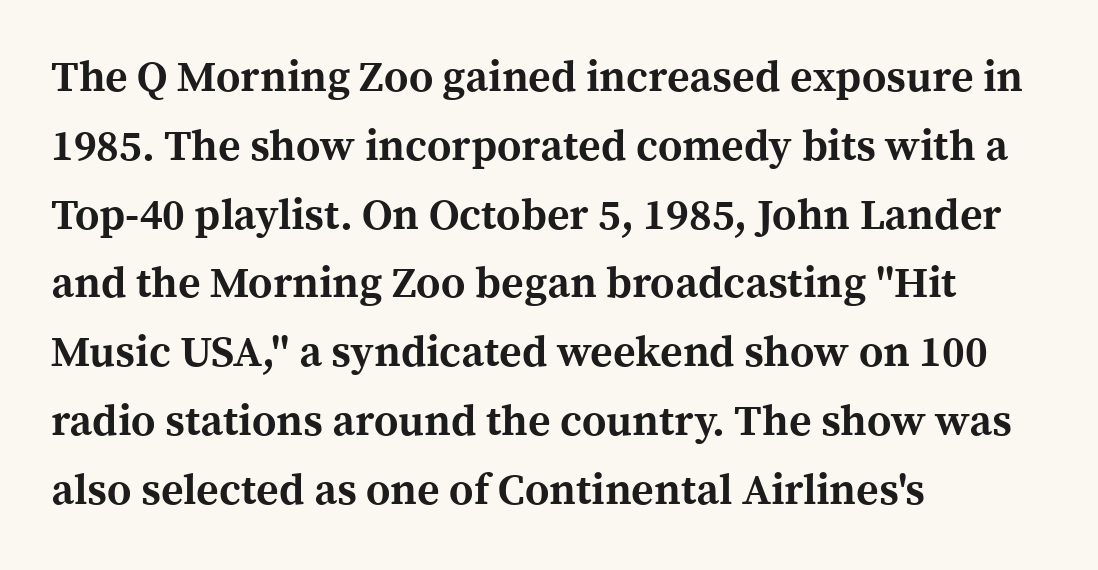
Q: Is the text bold? A: Yes.
Q: Is the text italic (slanted)? A: No, it is upright.
Q: Is the typeface a serif or a sans-serif typeface? A: Serif.
Q: Is the text underlined? A: No.
Q: How is the paragraph aligned? A: Left-aligned.
Q: Is the spacing between letters normal or unusually wide? A: Normal.
Q: Is the spacing between lines tight, normal or loose? A: Normal.
Q: Width (condensed, normal, or wide)? A: Normal.
Q: x-height? A: Medium.
Q: Monospaced? A: No.
